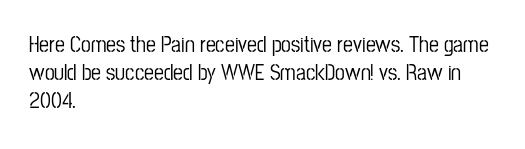
Style check: upright. Decoration check: the copy has no underline. The gaps between neighbouring characters are ordinary and unremarkable. This sample is left-justified, so line endings fall wherever the words run out. The rows are spaced the way most documents space them.
